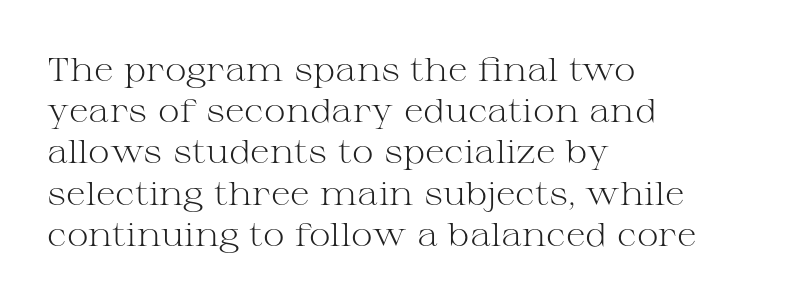
{"serif": "yes", "italic": "no", "bold": "no", "weight": "light", "width": "wide", "stroke_contrast": "medium", "x_height": "medium", "monospaced": "no", "underline": "no", "align": "left", "line_spacing": "normal", "line_spacing_ratio": 1.25, "letter_spacing": "normal", "letter_spacing_em": 0.0, "glyph_px": 33}
